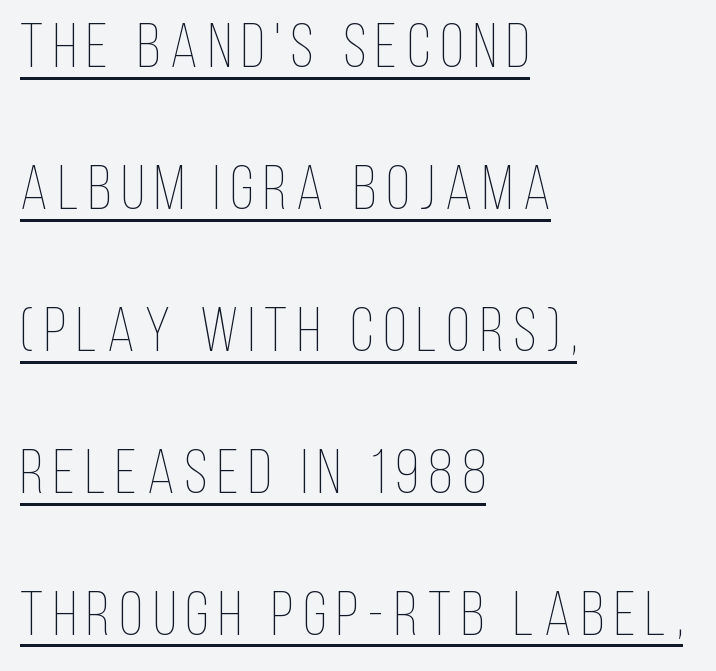
Do the characters align in a grid? No, the font is proportional. The font is comparable to plain body text, perhaps lighter. The rendering uses a large line-height, opening up the rows. Every row of glyphs begins at an identical x-position on the left. Quick note: not italic, upright. Notice how a bar underscores the lettering throughout.
